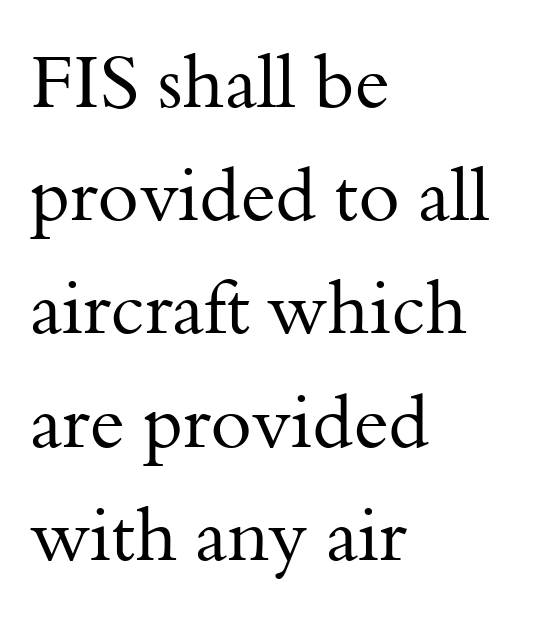
Q: Is the text bold? A: No.
Q: Is the text italic (slanted)? A: No, it is upright.
Q: Is the typeface a serif or a sans-serif typeface? A: Serif.
Q: Is the text underlined? A: No.
Q: How is the paragraph aligned? A: Left-aligned.
Q: Is the spacing between letters normal or unusually wide? A: Normal.
Q: Is the spacing between lines tight, normal or loose? A: Normal.
Q: Width (condensed, normal, or wide)? A: Normal.
Q: Stroke contrast? A: Medium.
Q: x-height? A: Small.
Q: Monospaced? A: No.
